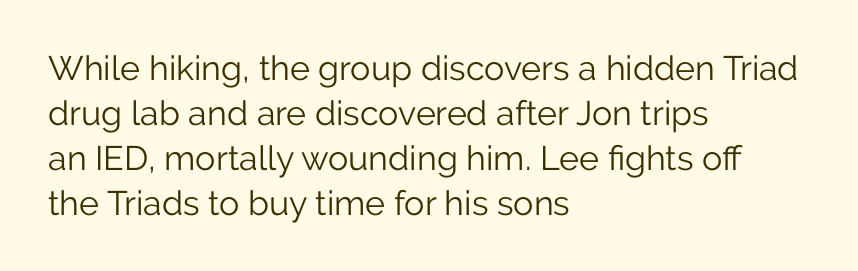
{"serif": "no", "italic": "no", "bold": "no", "weight": "light", "width": "normal", "stroke_contrast": "low", "x_height": "medium", "monospaced": "no", "underline": "no", "align": "left", "line_spacing": "normal", "line_spacing_ratio": 1.32, "letter_spacing": "normal", "letter_spacing_em": 0.0, "glyph_px": 34}
